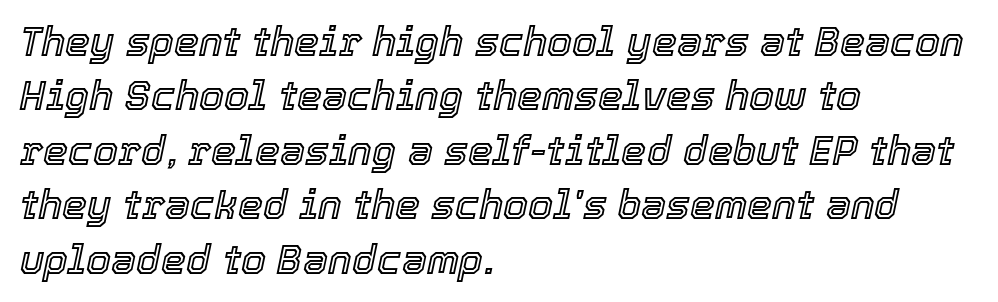
Q: Is the text italic (slanted)? A: Yes, it leans right by about 12 degrees.
Q: Is the text underlined? A: No.
Q: How is the paragraph aligned? A: Left-aligned.
Q: Is the spacing between letters normal or unusually wide? A: Normal.
Q: Is the spacing between lines tight, normal or loose? A: Normal.
Q: Width (condensed, normal, or wide)? A: Normal.
Q: x-height? A: Medium.
Q: Monospaced? A: No.
